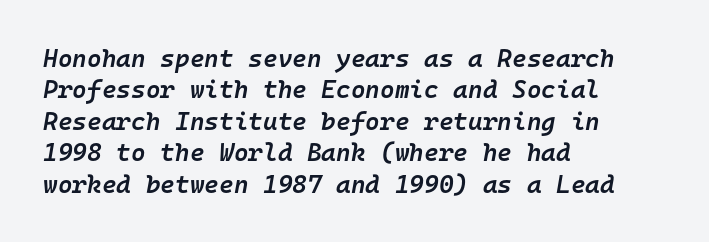
{"italic": "yes", "lean": "right", "slant_degrees": 10, "bold": "semi", "underline": "no", "align": "left", "line_spacing": "normal", "line_spacing_ratio": 1.26, "letter_spacing": "normal", "letter_spacing_em": 0.0, "glyph_px": 25}
